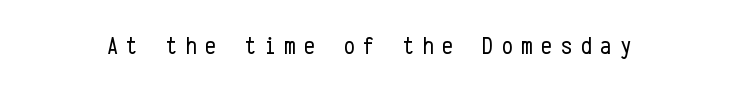
This rendering features lettering with no underline. This reads as an unemphasized weight, regular at the heaviest. Display-style spreading of the glyphs; the letterfit is very open. This is roman type, the default non-slanted kind.
